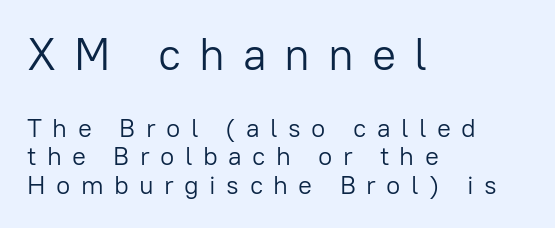
The image shows 45 px light sans-serif type, upright; set left-aligned, tight line spacing (1.09x), unusually wide letter spacing (+0.4 em), not underlined; the first (top) block is 1.73x larger; low stroke contrast and a medium x-height.
